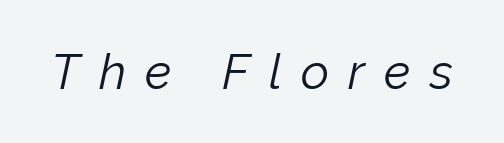
{"italic": "yes", "lean": "right", "slant_degrees": 12, "bold": "no", "weight": "light", "width": "normal", "stroke_contrast": "low", "x_height": "medium", "monospaced": "no", "underline": "no", "letter_spacing": "wide", "letter_spacing_em": 0.39, "glyph_px": 49}
